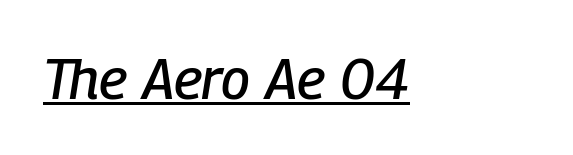
Q: Is the text italic (slanted)? A: Yes, it leans right by about 9 degrees.
Q: Is the text underlined? A: Yes.
Q: Is the spacing between letters normal or unusually wide? A: Normal.
Q: Width (condensed, normal, or wide)? A: Condensed.
Q: Stroke contrast? A: Low.
Q: x-height? A: Medium.
Q: Monospaced? A: No.
